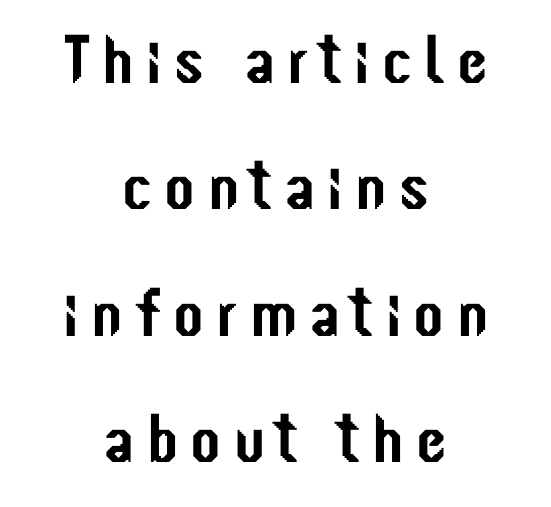
The space directly below the letters is spotless. A student would call this center alignment; a typographer would say set centered. Characters remain perfectly vertical along every line. Here the designer chose a conventional face with non-uniform glyph widths. The font family rendered here belongs to the sans-serif group.
